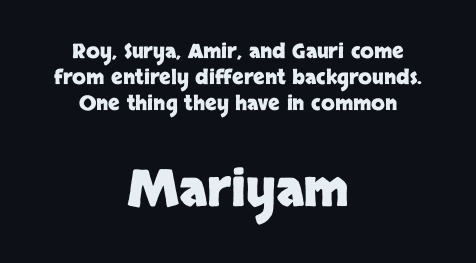
{"serif": "no", "italic": "no", "bold": "yes", "weight": "heavy", "width": "normal", "stroke_contrast": "low", "x_height": "large", "monospaced": "no", "underline": "no", "align": "center", "line_spacing": "normal", "line_spacing_ratio": 1.3, "letter_spacing": "normal", "letter_spacing_em": 0.0, "larger_block": "second", "size_ratio": 2.5, "glyph_px": 50}
